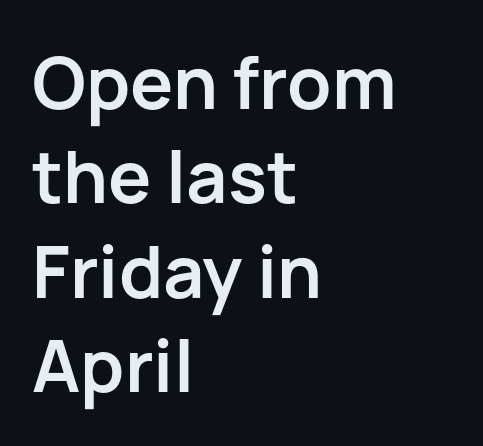
{"serif": "no", "italic": "no", "bold": "yes", "weight": "semibold", "width": "normal", "stroke_contrast": "low", "x_height": "medium", "monospaced": "no", "underline": "no", "align": "left", "line_spacing": "normal", "line_spacing_ratio": 1.31, "letter_spacing": "normal", "letter_spacing_em": 0.0, "glyph_px": 72}
